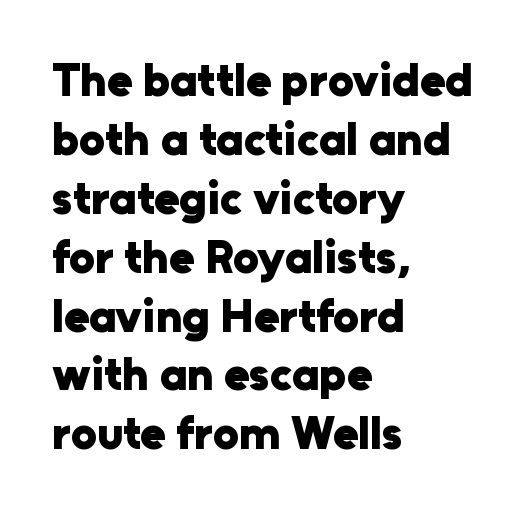
The horizontal fit of the characters is conventional and even. Type style note: lacks serifs. The baseline area is clear. The passage shown stacks its lines at a standard gap.
